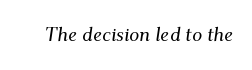
The image shows 20 px text type, italic (leaning right); set normal letter spacing, not underlined.
